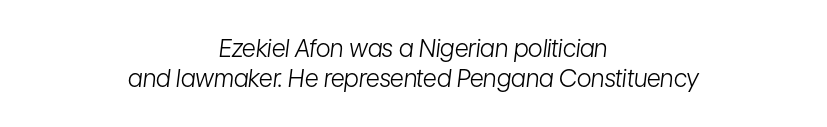
{"italic": "yes", "lean": "right", "slant_degrees": 7, "bold": "no", "underline": "no", "align": "center", "line_spacing": "normal", "line_spacing_ratio": 1.26, "letter_spacing": "normal", "letter_spacing_em": 0.0, "glyph_px": 24}
